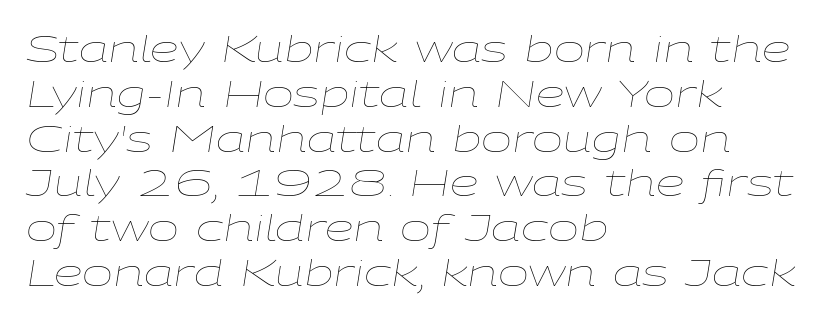
Observe the lean: these are italic letterforms. The letters sit at their default tracking, neither squeezed nor spread. The font is comparable to plain body text, perhaps lighter. You could not count columns in this text — the font is proportionally spaced. Teacher's note: observe the even left margin — that is flush-left alignment. Honestly, there is no underline to notice here at all.
